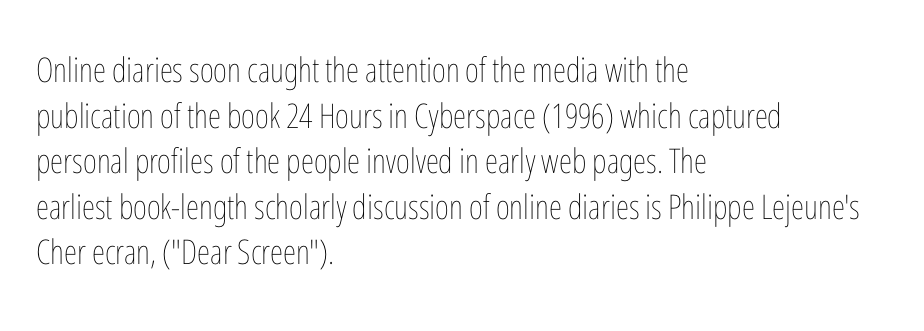
The horizontal fit of the characters is conventional and even. The lettering stays uniformly vertical, giving the passage a roman look. You could not count columns in this text — the font is proportionally spaced. The paragraph shown leans on its left margin. Check under the words: just untouched page.
